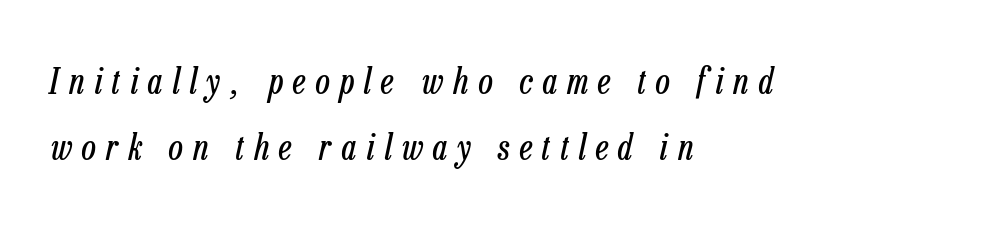
{"italic": "yes", "lean": "right", "slant_degrees": 13, "bold": "no", "weight": "regular", "width": "condensed", "stroke_contrast": "low", "x_height": "medium", "monospaced": "no", "underline": "no", "align": "left", "line_spacing_ratio": 1.88, "letter_spacing": "wide", "letter_spacing_em": 0.29, "glyph_px": 35}
